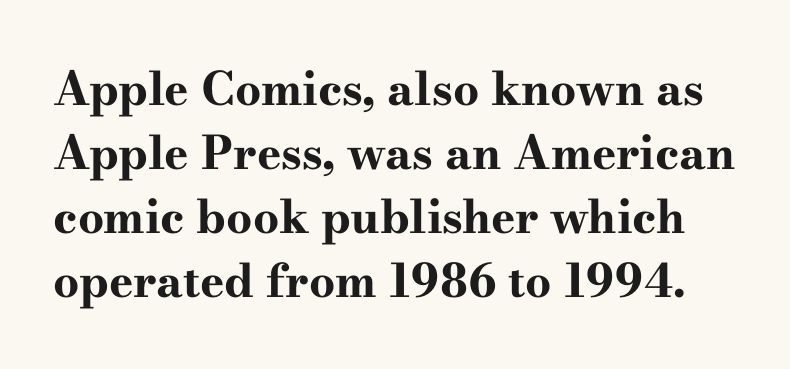
Q: Is the text bold? A: Yes.
Q: Is the text italic (slanted)? A: No, it is upright.
Q: Is the typeface a serif or a sans-serif typeface? A: Serif.
Q: Is the text underlined? A: No.
Q: Is the spacing between letters normal or unusually wide? A: Normal.
Q: Is the spacing between lines tight, normal or loose? A: Normal.
Q: Width (condensed, normal, or wide)? A: Wide.
Q: Stroke contrast? A: High.
Q: x-height? A: Small.
Q: Monospaced? A: No.
